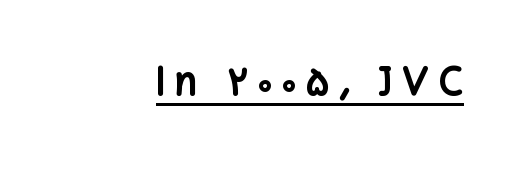
{"serif": "no", "italic": "no", "bold": "yes", "weight": "bold", "width": "normal", "stroke_contrast": "low", "x_height": "medium", "monospaced": "no", "underline": "yes", "align": "right", "letter_spacing": "wide", "letter_spacing_em": 0.26, "glyph_px": 39}
